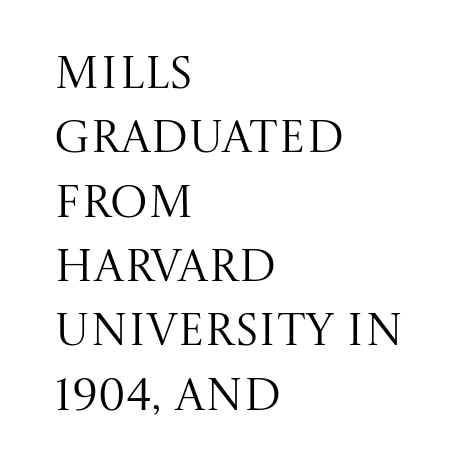
Q: Is the text bold? A: No.
Q: Is the text italic (slanted)? A: No, it is upright.
Q: Is the typeface a serif or a sans-serif typeface? A: Serif.
Q: Is the text underlined? A: No.
Q: How is the paragraph aligned? A: Left-aligned.
Q: Is the spacing between letters normal or unusually wide? A: Normal.
Q: Is the spacing between lines tight, normal or loose? A: Normal.
Q: Width (condensed, normal, or wide)? A: Normal.
Q: Stroke contrast? A: Medium.
Q: x-height? A: Large.
Q: Monospaced? A: No.
